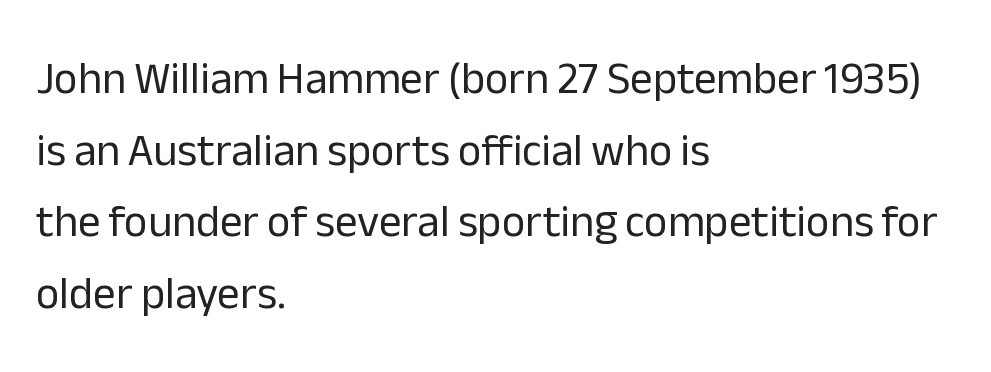
Q: Is the text bold? A: No.
Q: Is the text italic (slanted)? A: No, it is upright.
Q: Is the typeface a serif or a sans-serif typeface? A: Sans-serif.
Q: Is the text underlined? A: No.
Q: How is the paragraph aligned? A: Left-aligned.
Q: Is the spacing between letters normal or unusually wide? A: Normal.
Q: Is the spacing between lines tight, normal or loose? A: Normal.
Q: Width (condensed, normal, or wide)? A: Normal.
Q: Stroke contrast? A: Low.
Q: x-height? A: Medium.
Q: Monospaced? A: No.
